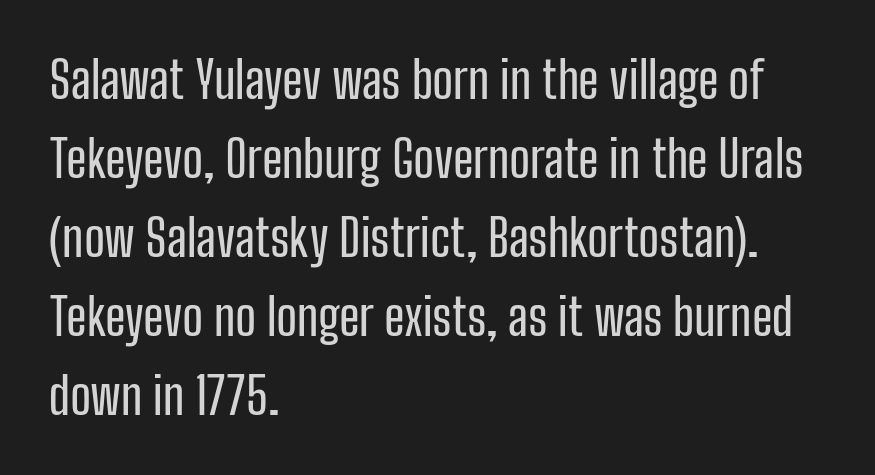
The image shows 50 px condensed sans-serif type, upright; set left-aligned, normal line spacing (1.58x), normal letter spacing, not underlined; low stroke contrast and a medium x-height.
